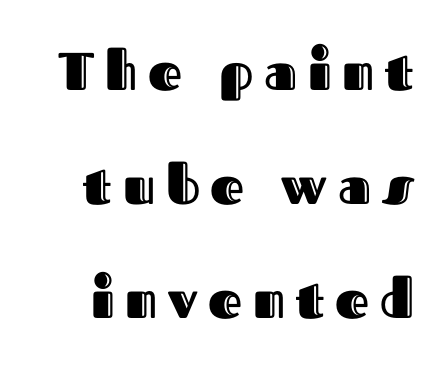
Leading: increased. Do the characters align in a grid? No, the font is proportional. This sample uses an upright cut, with every glyph sitting square on the baseline. The specimen omits any rule beneath the text block's lines.
